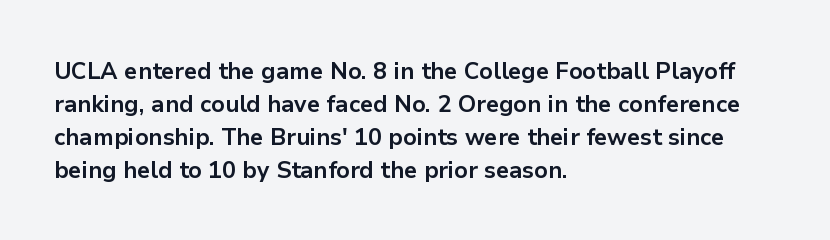
The image shows 23 px bold type, upright; set left-aligned, normal line spacing (1.44x), normal letter spacing, not underlined.
